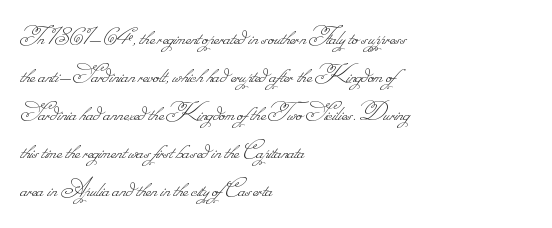
The image shows 27 px text type; set left-aligned, normal line spacing (1.41x), normal letter spacing, not underlined.
